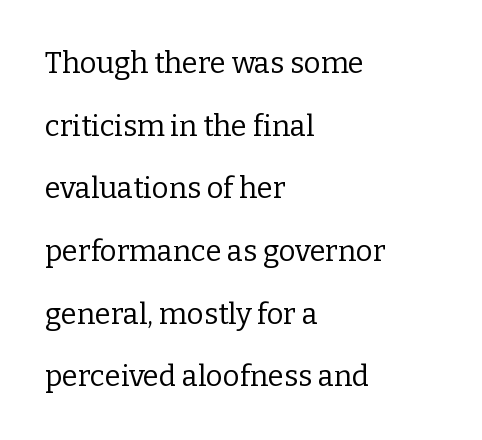
The image shows 29 px regular-weight serif type, upright; set left-aligned, loose line spacing (2.16x), normal letter spacing, not underlined; low stroke contrast and a medium x-height.
